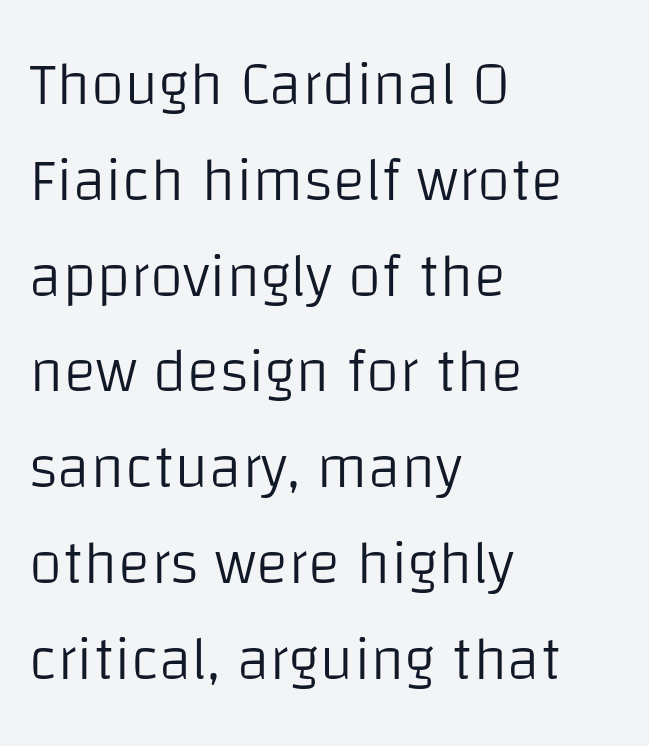
{"serif": "no", "italic": "no", "bold": "no", "weight": "light", "width": "normal", "stroke_contrast": "low", "x_height": "large", "monospaced": "no", "underline": "no", "align": "left", "line_spacing": "normal", "line_spacing_ratio": 1.57, "letter_spacing": "normal", "letter_spacing_em": 0.0, "glyph_px": 61}
